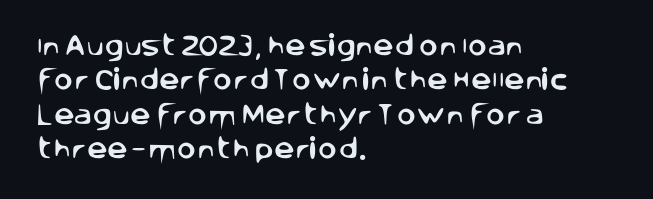
Q: Is the text italic (slanted)? A: No, it is upright.
Q: Is the text underlined? A: No.
Q: How is the paragraph aligned? A: Left-aligned.
Q: Is the spacing between letters normal or unusually wide? A: Normal.
Q: Is the spacing between lines tight, normal or loose? A: Normal.
